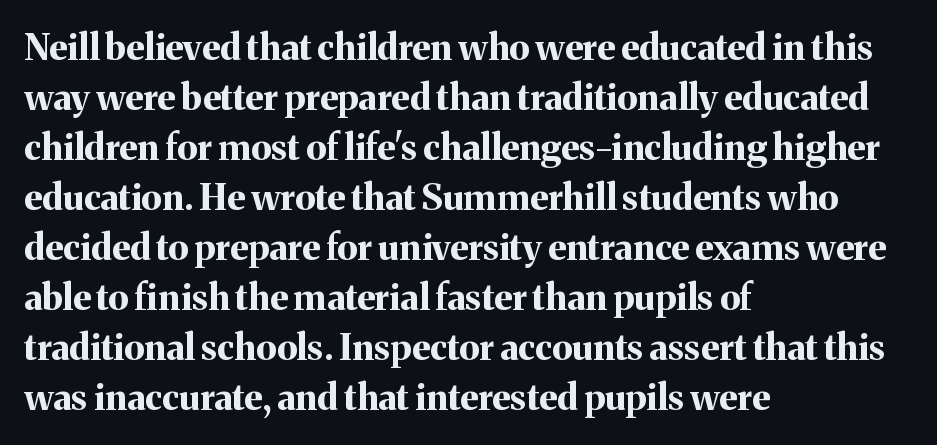
Caption: standard tracking, unaltered. The letters carry serifs — small finishing strokes at the ends of their stems. Words float on clear page, feet unadorned. The lettering holds an erect, upright posture throughout.
